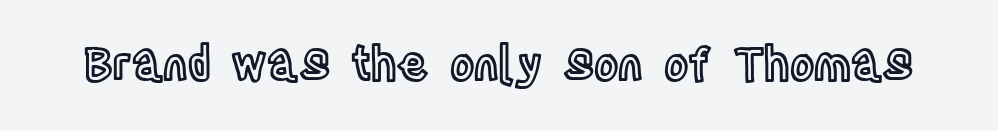
The image shows 46 px condensed type, upright; set normal letter spacing, not underlined; a large x-height.
